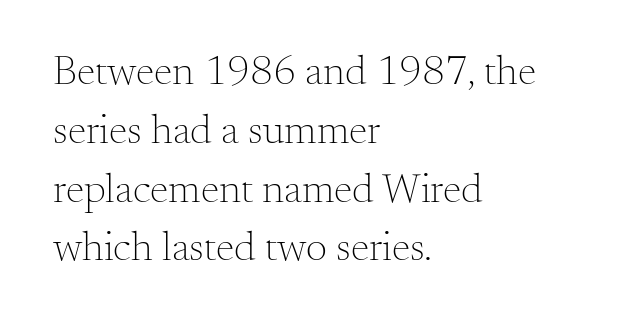
Q: Is the text bold? A: No.
Q: Is the text italic (slanted)? A: No, it is upright.
Q: Is the typeface a serif or a sans-serif typeface? A: Serif.
Q: Is the text underlined? A: No.
Q: How is the paragraph aligned? A: Left-aligned.
Q: Is the spacing between letters normal or unusually wide? A: Normal.
Q: Is the spacing between lines tight, normal or loose? A: Normal.
Q: Width (condensed, normal, or wide)? A: Normal.
Q: Stroke contrast? A: Medium.
Q: x-height? A: Small.
Q: Monospaced? A: No.
